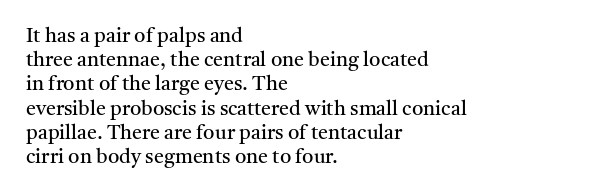
Q: Is the text bold? A: No.
Q: Is the text italic (slanted)? A: No, it is upright.
Q: Is the text underlined? A: No.
Q: How is the paragraph aligned? A: Left-aligned.
Q: Is the spacing between letters normal or unusually wide? A: Normal.
